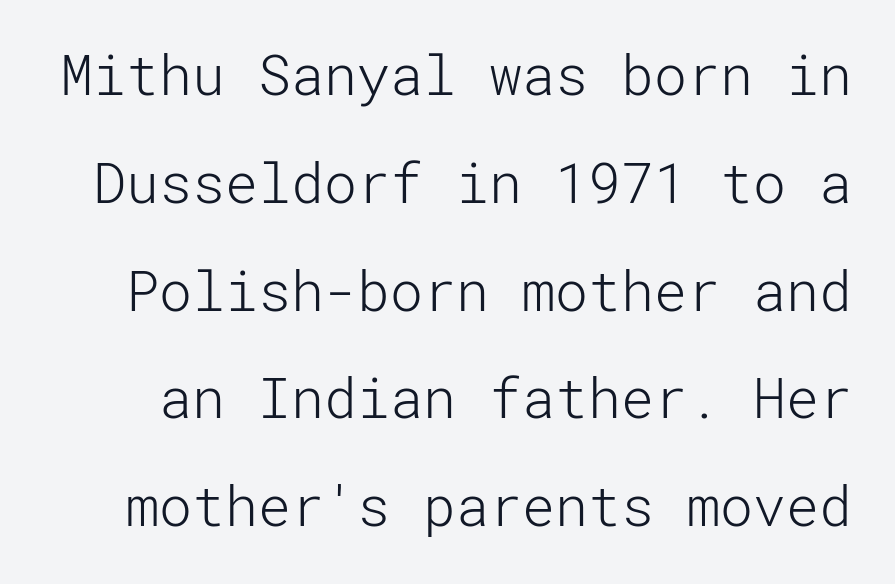
Q: Is the text bold? A: No.
Q: Is the text italic (slanted)? A: No, it is upright.
Q: Is the typeface a serif or a sans-serif typeface? A: Sans-serif.
Q: Is the text underlined? A: No.
Q: Is the spacing between letters normal or unusually wide? A: Normal.
Q: Is the spacing between lines tight, normal or loose? A: Loose.
Q: Width (condensed, normal, or wide)? A: Normal.
Q: Stroke contrast? A: Low.
Q: x-height? A: Medium.
